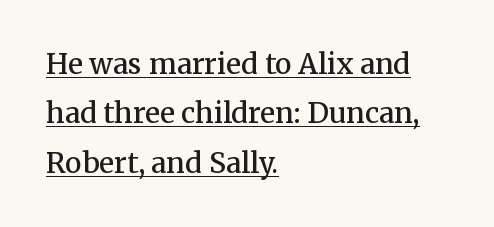
The image shows 28 px semibold serif type, upright; set left-aligned, line spacing 1.76x, normal letter spacing, underlined; medium stroke contrast and a medium x-height.
